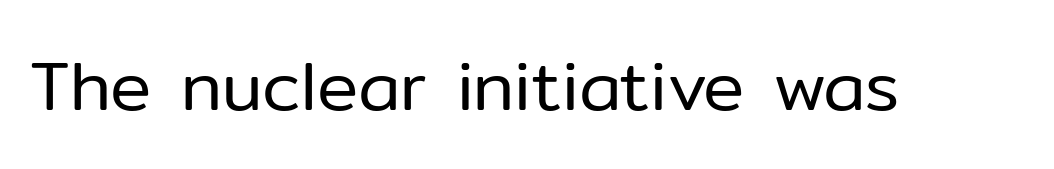
Bold? No — there's no thickening of the strokes. Words appear dense and cohesive because spacing is normal. Type without underlining. Nothing sits at the stroke ends, so this counts as sans-serif. This is the regular roman posture of the typeface. Think of a printed novel: that variable character pitch is what you see here.
